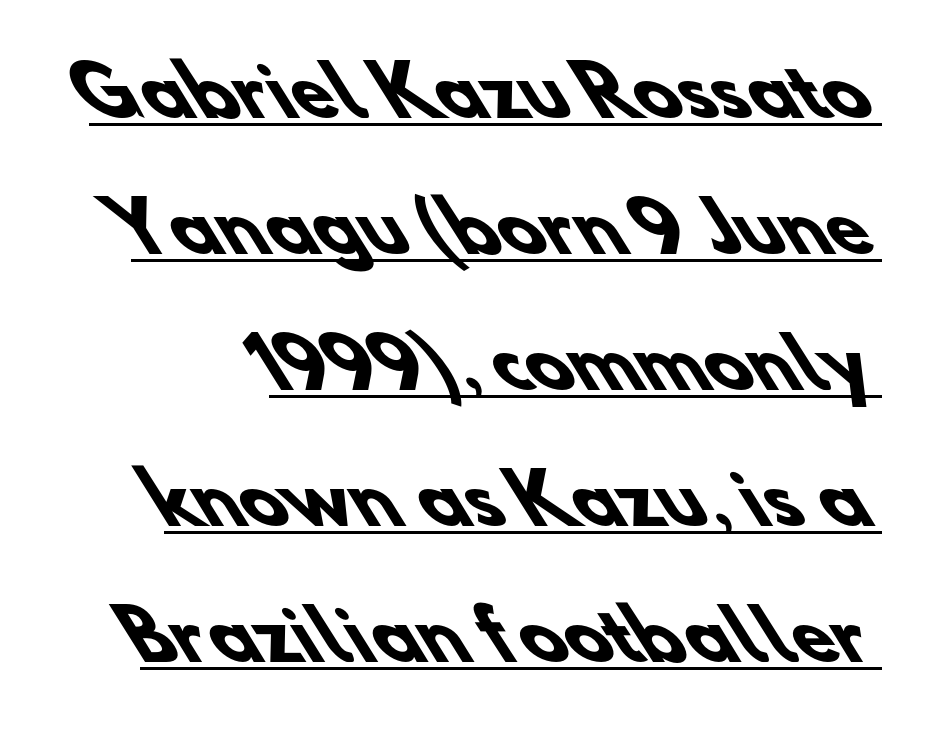
The line-height multiplier appears high, well above default. Character widths vary here, with narrow letters taking less room than wide ones. Every word sits above its own underline. Does the type have serifs? No, each stem ends abruptly. Plenty of ink on the page — the face is bold.
